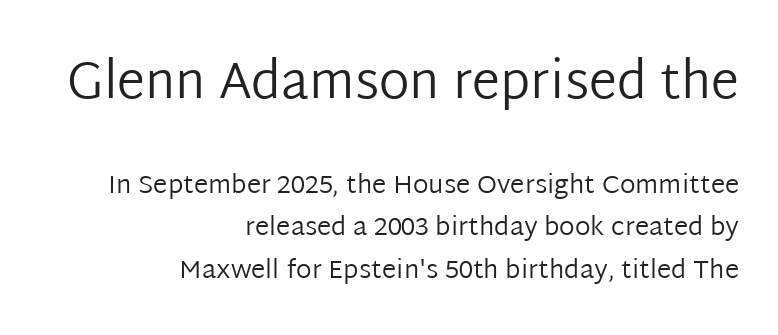
Q: Is the text bold? A: No.
Q: Is the text italic (slanted)? A: No, it is upright.
Q: Is the typeface a serif or a sans-serif typeface? A: Sans-serif.
Q: Is the text underlined? A: No.
Q: How is the paragraph aligned? A: Right-aligned.
Q: Is the spacing between letters normal or unusually wide? A: Normal.
Q: Is the spacing between lines tight, normal or loose? A: Normal.
Q: Which block of text is set in a larger size, the first (top) or the second (bottom)? A: The first (top) one.
Q: Width (condensed, normal, or wide)? A: Normal.
Q: Stroke contrast? A: Low.
Q: x-height? A: Medium.
Q: Monospaced? A: No.
